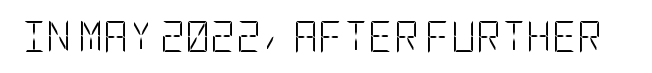
{"serif": "no", "italic": "no", "bold": "no", "weight": "light", "width": "condensed", "stroke_contrast": "low", "x_height": "large", "underline": "no", "letter_spacing": "normal", "letter_spacing_em": 0.0, "glyph_px": 31}
